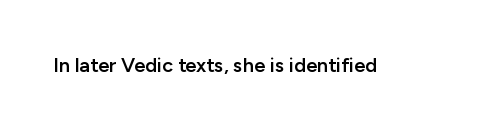
{"italic": "no", "bold": "semi", "underline": "no", "letter_spacing": "normal", "letter_spacing_em": 0.0, "glyph_px": 20}
